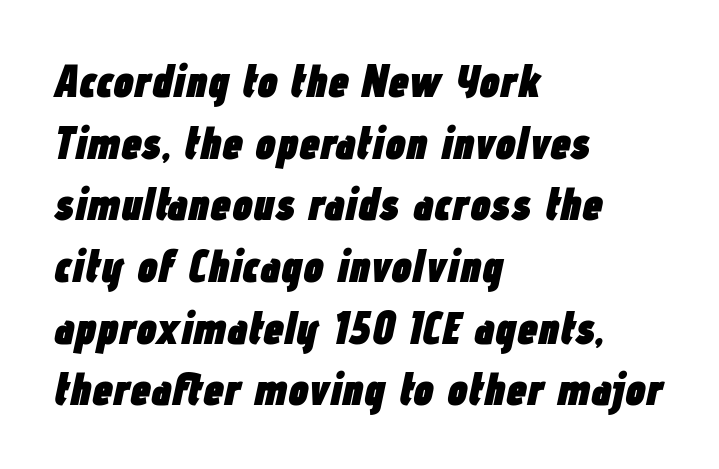
{"italic": "yes", "lean": "right", "slant_degrees": 12, "bold": "yes", "weight": "heavy", "width": "condensed", "stroke_contrast": "low", "x_height": "medium", "monospaced": "no", "underline": "no", "align": "left", "line_spacing": "normal", "line_spacing_ratio": 1.34, "letter_spacing": "normal", "letter_spacing_em": 0.0, "glyph_px": 46}
